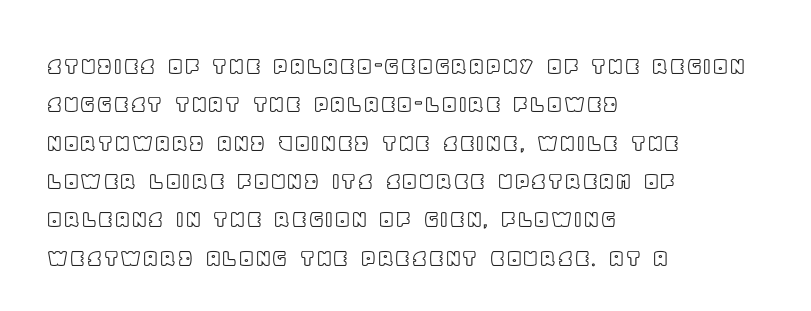
Q: Is the text italic (slanted)? A: No, it is upright.
Q: Is the text underlined? A: No.
Q: How is the paragraph aligned? A: Left-aligned.
Q: Is the spacing between letters normal or unusually wide? A: Normal.
Q: Is the spacing between lines tight, normal or loose? A: Normal.
